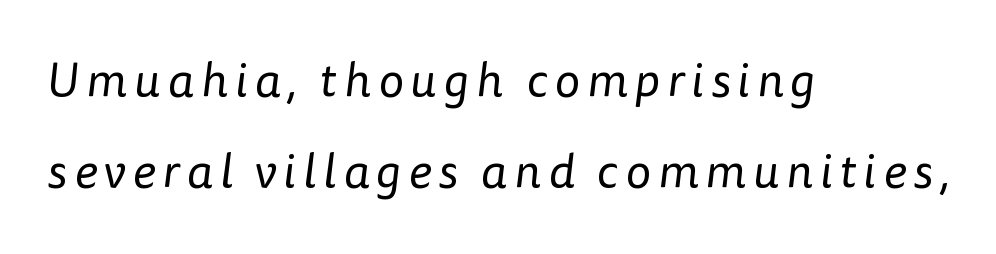
Q: Is the text bold? A: No.
Q: Is the typeface a serif or a sans-serif typeface? A: Sans-serif.
Q: Is the text underlined? A: No.
Q: How is the paragraph aligned? A: Left-aligned.
Q: Is the spacing between lines tight, normal or loose? A: Loose.
Q: Width (condensed, normal, or wide)? A: Normal.
Q: Stroke contrast? A: Low.
Q: x-height? A: Medium.
Q: Monospaced? A: No.
